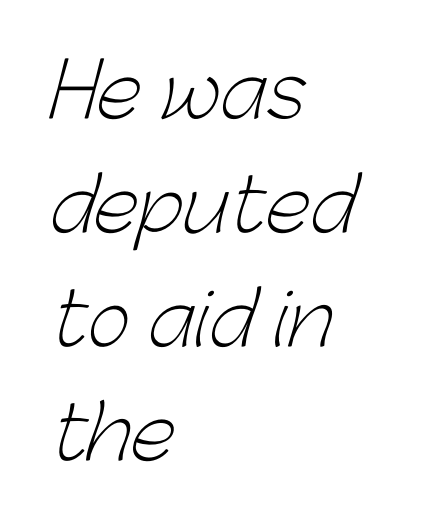
{"serif": "no", "bold": "no", "weight": "light", "width": "normal", "stroke_contrast": "low", "x_height": "medium", "monospaced": "no", "underline": "no", "align": "left", "line_spacing": "normal", "line_spacing_ratio": 1.54, "letter_spacing": "normal", "letter_spacing_em": 0.0, "glyph_px": 74}
